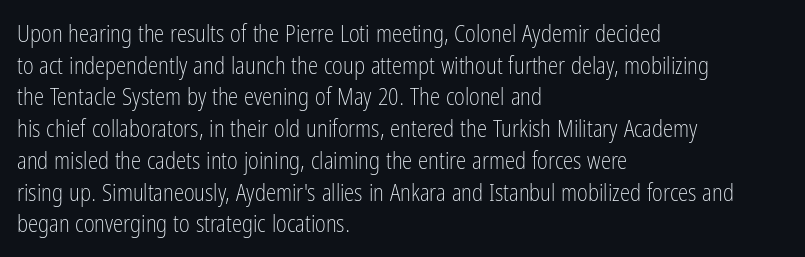
{"italic": "no", "bold": "no", "underline": "no", "align": "left", "line_spacing": "normal", "line_spacing_ratio": 1.38, "letter_spacing": "normal", "letter_spacing_em": 0.0, "glyph_px": 23}
